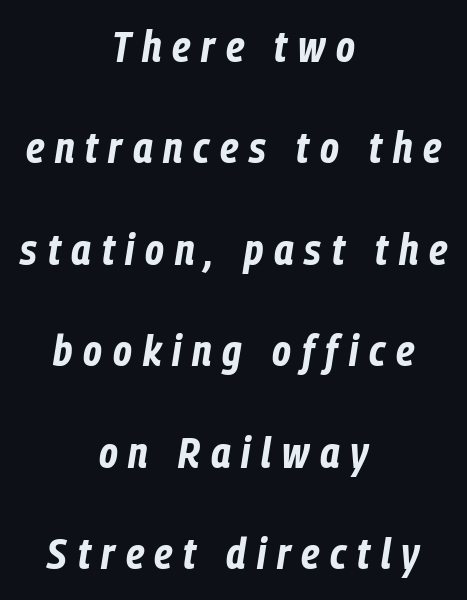
The image shows 43 px bold, condensed type, italic (leaning right); set centered, loose line spacing (2.36x), unusually wide letter spacing (+0.25 em), not underlined; low stroke contrast and a medium x-height.
